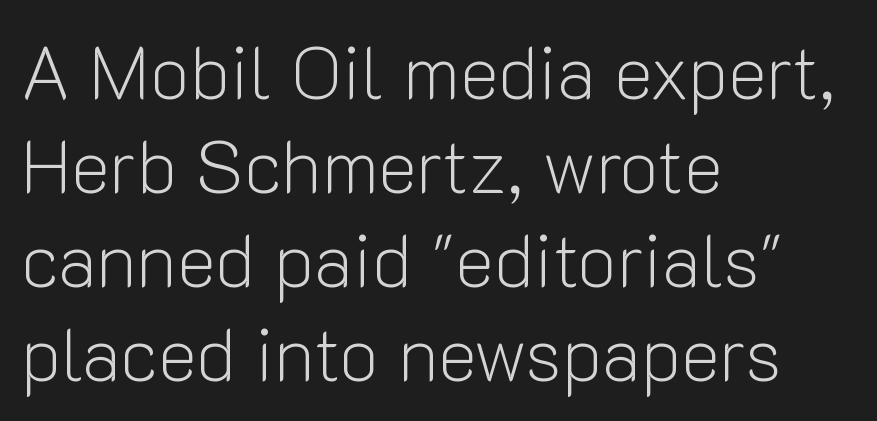
Q: Is the text bold? A: No.
Q: Is the text italic (slanted)? A: No, it is upright.
Q: Is the typeface a serif or a sans-serif typeface? A: Sans-serif.
Q: Is the text underlined? A: No.
Q: How is the paragraph aligned? A: Left-aligned.
Q: Is the spacing between letters normal or unusually wide? A: Normal.
Q: Is the spacing between lines tight, normal or loose? A: Normal.
Q: Width (condensed, normal, or wide)? A: Normal.
Q: Stroke contrast? A: Low.
Q: x-height? A: Medium.
Q: Monospaced? A: No.
